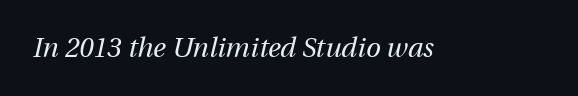
Anything drawn beneath the words? Only blank space. The text carries the slant typical of an italic or oblique font. On a weight scale, this lands at 450 or below. Observe the ordinary spacing: letters are neighbours, not strangers.
